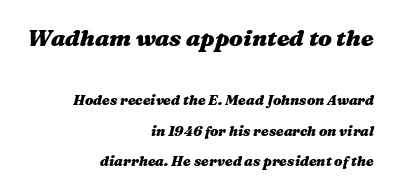
The glyphs look as if they've been sheared to an angle. A great deal of white space separates one row of letters from the next. Size hierarchy here favors the leading block over the trailing one. Spacing between characters is what you'd get straight out of the box. Every row of glyphs terminates at an identical x-position on the right.
